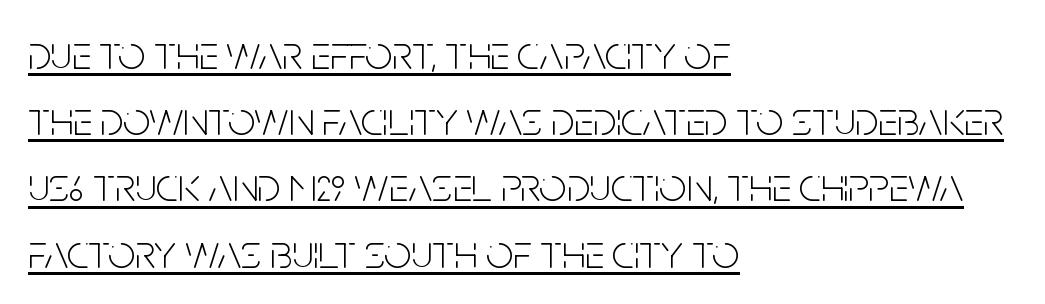
Q: Is the text bold? A: No.
Q: Is the text italic (slanted)? A: No, it is upright.
Q: Is the typeface a serif or a sans-serif typeface? A: Sans-serif.
Q: Is the text underlined? A: Yes.
Q: How is the paragraph aligned? A: Left-aligned.
Q: Is the spacing between letters normal or unusually wide? A: Normal.
Q: Is the spacing between lines tight, normal or loose? A: Normal.
Q: Width (condensed, normal, or wide)? A: Condensed.
Q: Stroke contrast? A: Low.
Q: x-height? A: Large.
Q: Monospaced? A: No.
